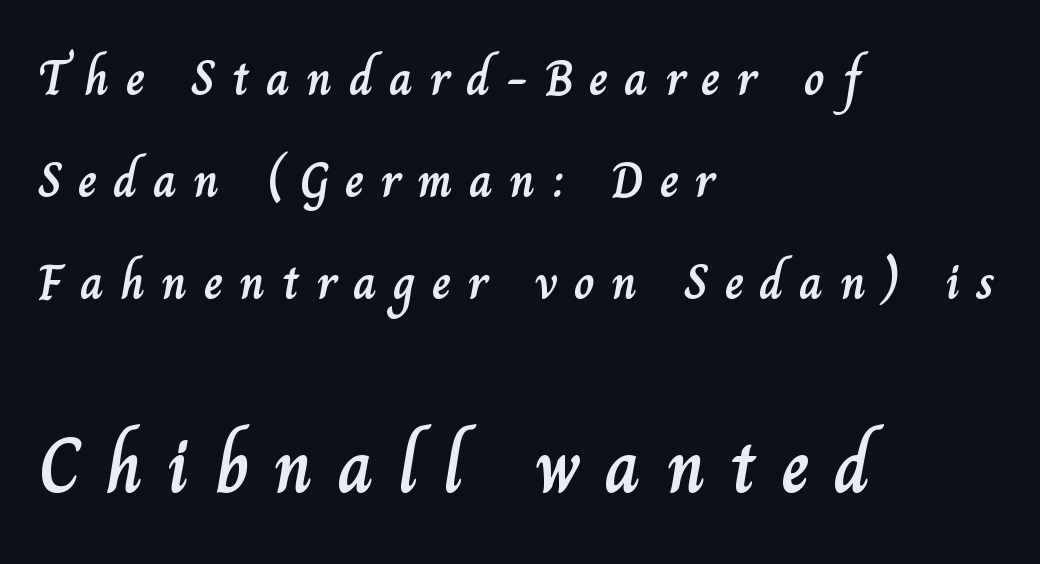
Has an underline been added? It has not. Look at the glyph heights: the lower group is clearly the bigger setting. The tracking jumps out immediately: characters are airy and widely separated. Each line starts at the same left margin while the right side varies. Think of a printed novel: that variable character pitch is what you see here.
